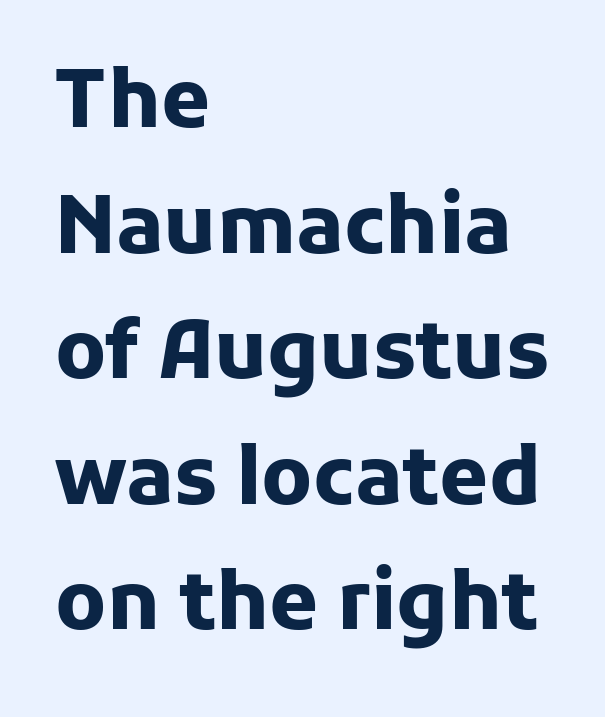
{"serif": "no", "italic": "no", "bold": "yes", "weight": "heavy", "width": "normal", "stroke_contrast": "low", "x_height": "medium", "monospaced": "no", "underline": "no", "align": "left", "line_spacing": "normal", "line_spacing_ratio": 1.59, "letter_spacing": "normal", "letter_spacing_em": 0.0, "glyph_px": 79}
